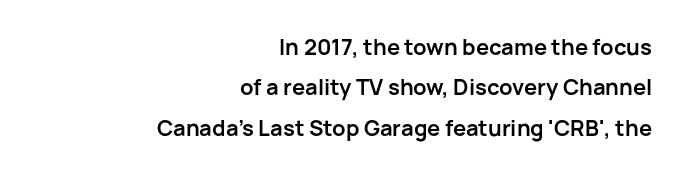
Q: Is the text bold? A: Yes.
Q: Is the text italic (slanted)? A: No, it is upright.
Q: Is the text underlined? A: No.
Q: How is the paragraph aligned? A: Right-aligned.
Q: Is the spacing between letters normal or unusually wide? A: Normal.
